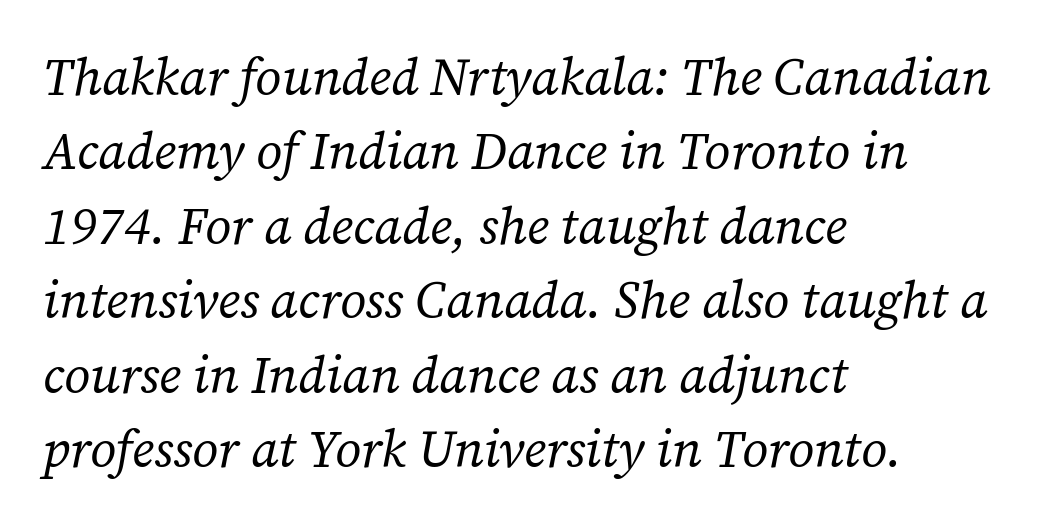
The passage shown is typed in a proportional face where columns would drift. The axis of the letterforms is tilted away from vertical. Stroke terminals: seriffed. Compared with a centered layout, this one pins lines to the left instead. The vertical gap from one line to the next is medium. Vertical stems look standard width or narrower in stroke.
